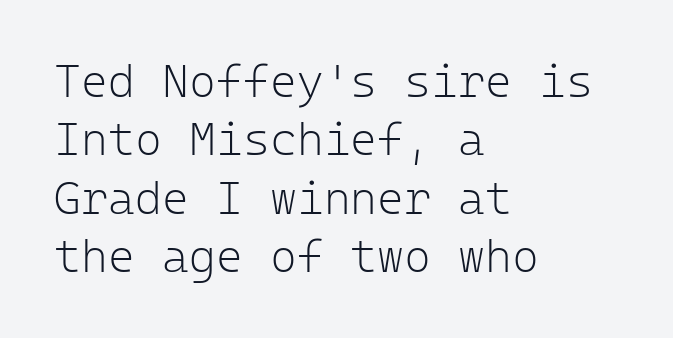
Nobody drew a line under any word here. These lines are composed in type without serifs. The face used here is rendered with its standard letterfit. Which margin do the lines hug? The left one — the right edge is uneven.
